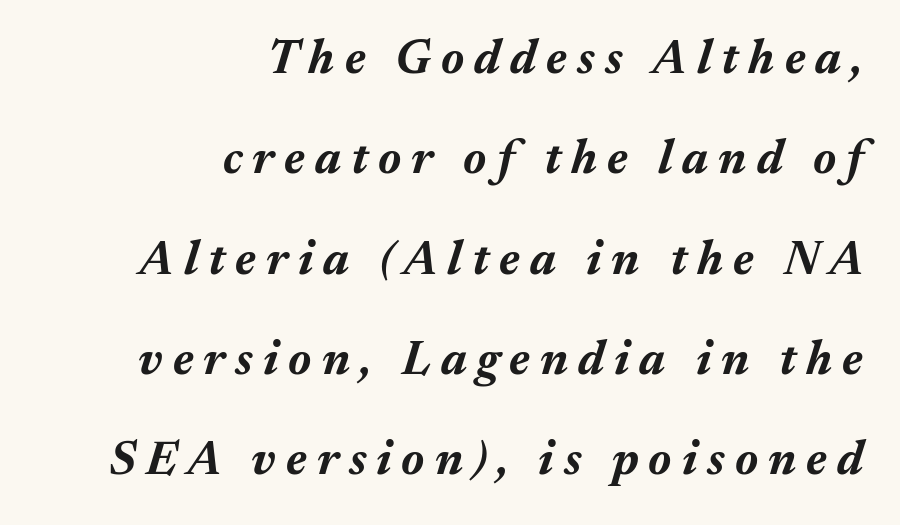
Q: Is the text bold? A: Yes.
Q: Is the text italic (slanted)? A: Yes, it leans right by about 17 degrees.
Q: Is the text underlined? A: No.
Q: How is the paragraph aligned? A: Right-aligned.
Q: Is the spacing between letters normal or unusually wide? A: Unusually wide.
Q: Is the spacing between lines tight, normal or loose? A: Loose.
Q: Width (condensed, normal, or wide)? A: Normal.
Q: Stroke contrast? A: Medium.
Q: x-height? A: Medium.
Q: Monospaced? A: No.
